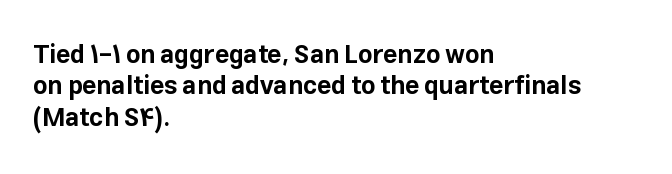
Q: Is the text bold? A: Yes.
Q: Is the text italic (slanted)? A: No, it is upright.
Q: Is the text underlined? A: No.
Q: How is the paragraph aligned? A: Left-aligned.
Q: Is the spacing between letters normal or unusually wide? A: Normal.
Q: Is the spacing between lines tight, normal or loose? A: Normal.
